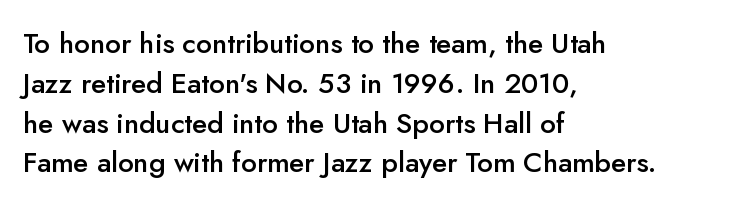
Q: Is the text bold? A: Semi-bold.
Q: Is the text italic (slanted)? A: No, it is upright.
Q: Is the typeface a serif or a sans-serif typeface? A: Sans-serif.
Q: Is the text underlined? A: No.
Q: How is the paragraph aligned? A: Left-aligned.
Q: Is the spacing between letters normal or unusually wide? A: Normal.
Q: Is the spacing between lines tight, normal or loose? A: Normal.
Q: Width (condensed, normal, or wide)? A: Normal.
Q: Stroke contrast? A: Low.
Q: x-height? A: Small.
Q: Monospaced? A: No.
